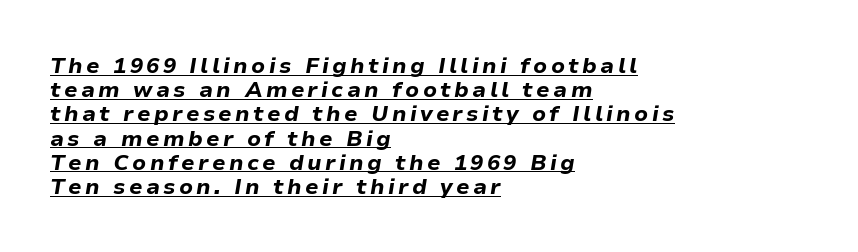
{"italic": "yes", "lean": "right", "slant_degrees": 9, "bold": "yes", "underline": "yes", "align": "left", "line_spacing": "tight", "line_spacing_ratio": 1.1, "glyph_px": 22}
